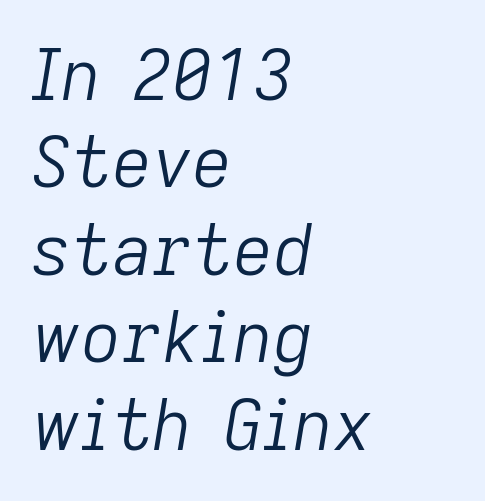
{"italic": "yes", "lean": "right", "slant_degrees": 9, "bold": "no", "weight": "light", "width": "normal", "stroke_contrast": "low", "x_height": "medium", "monospaced": "no", "underline": "no", "align": "left", "line_spacing": "normal", "line_spacing_ratio": 1.25, "letter_spacing": "normal", "letter_spacing_em": 0.0, "glyph_px": 70}
